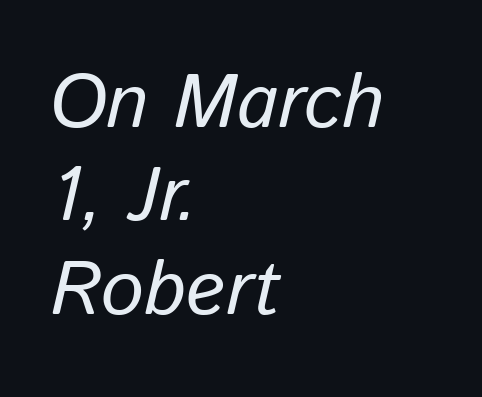
{"italic": "yes", "lean": "right", "slant_degrees": 13, "width": "normal", "stroke_contrast": "low", "x_height": "medium", "monospaced": "no", "underline": "no", "align": "left", "line_spacing_ratio": 1.23, "letter_spacing": "normal", "letter_spacing_em": 0.0, "glyph_px": 76}
